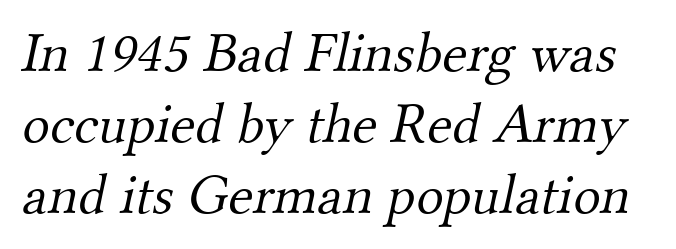
Q: Is the text bold? A: No.
Q: Is the typeface a serif or a sans-serif typeface? A: Serif.
Q: Is the text underlined? A: No.
Q: Is the spacing between letters normal or unusually wide? A: Normal.
Q: Is the spacing between lines tight, normal or loose? A: Normal.
Q: Width (condensed, normal, or wide)? A: Normal.
Q: Stroke contrast? A: Medium.
Q: x-height? A: Small.
Q: Monospaced? A: No.
